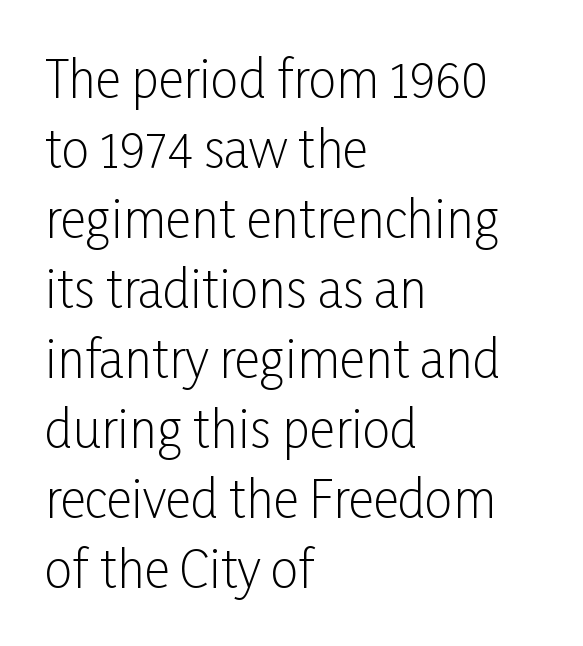
Summary of weight: not heavy and not bold. Beneath every word, the page is bare. Here the designer chose a conventional face with non-uniform glyph widths. Rendered with straight, roman letterforms. Unlike a traditional serif, this face leaves its strokes unadorned.
